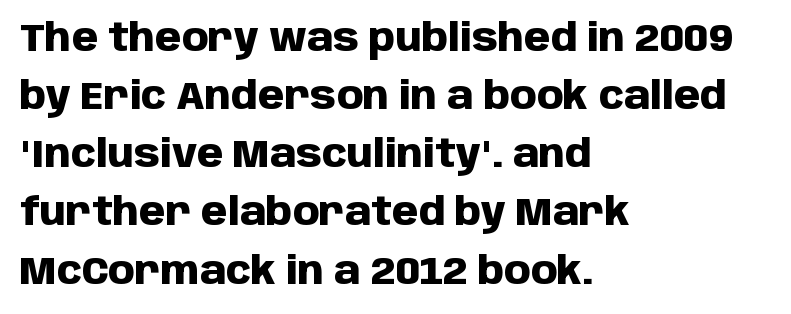
The image shows 38 px heavy sans-serif type, upright; set left-aligned, normal line spacing (1.53x), normal letter spacing, not underlined; low stroke contrast and a large x-height.
